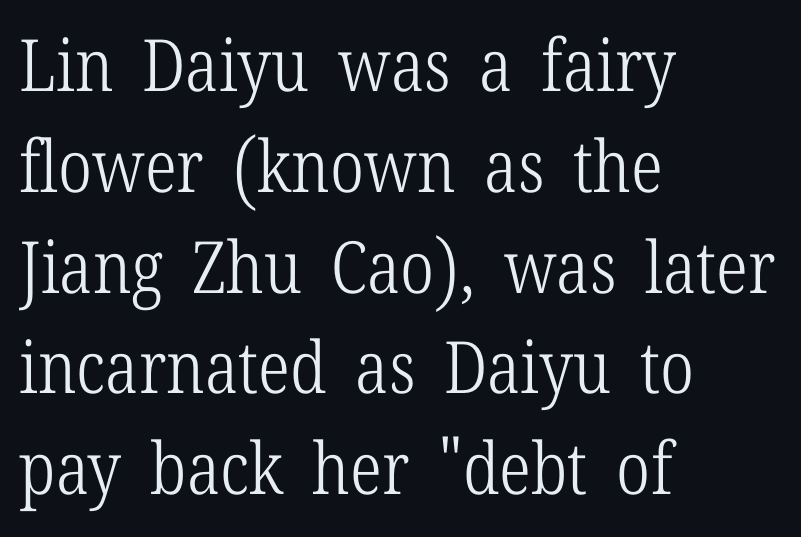
Q: Is the text bold? A: No.
Q: Is the text italic (slanted)? A: No, it is upright.
Q: Is the typeface a serif or a sans-serif typeface? A: Serif.
Q: Is the text underlined? A: No.
Q: How is the paragraph aligned? A: Left-aligned.
Q: Is the spacing between letters normal or unusually wide? A: Normal.
Q: Is the spacing between lines tight, normal or loose? A: Normal.
Q: Width (condensed, normal, or wide)? A: Condensed.
Q: Stroke contrast? A: Low.
Q: x-height? A: Medium.
Q: Monospaced? A: No.
